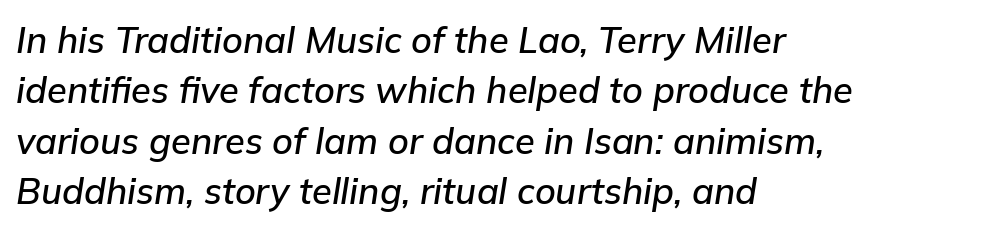
The image shows 36 px text type, italic (leaning right); set left-aligned, normal line spacing (1.4x), normal letter spacing, not underlined; low stroke contrast and a medium x-height.
